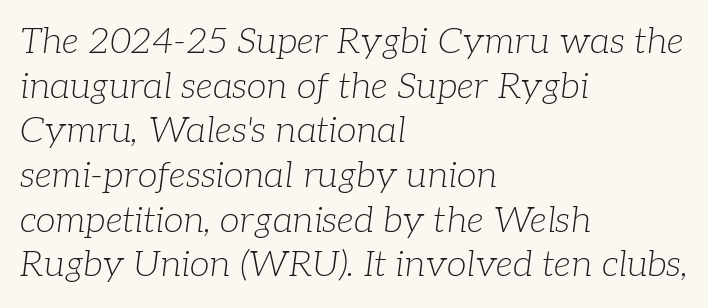
Think of a printed novel: that variable character pitch is what you see here. The text carries the slant typical of an italic or oblique font. Reading down the block, your eye returns to a fixed left position each line. The line texture is even and compact thanks to regular tracking.
